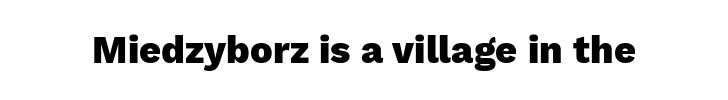
Q: Is the text bold? A: Yes.
Q: Is the text italic (slanted)? A: No, it is upright.
Q: Is the typeface a serif or a sans-serif typeface? A: Sans-serif.
Q: Is the text underlined? A: No.
Q: Is the spacing between letters normal or unusually wide? A: Normal.
Q: Width (condensed, normal, or wide)? A: Normal.
Q: Stroke contrast? A: Low.
Q: x-height? A: Medium.
Q: Monospaced? A: No.
